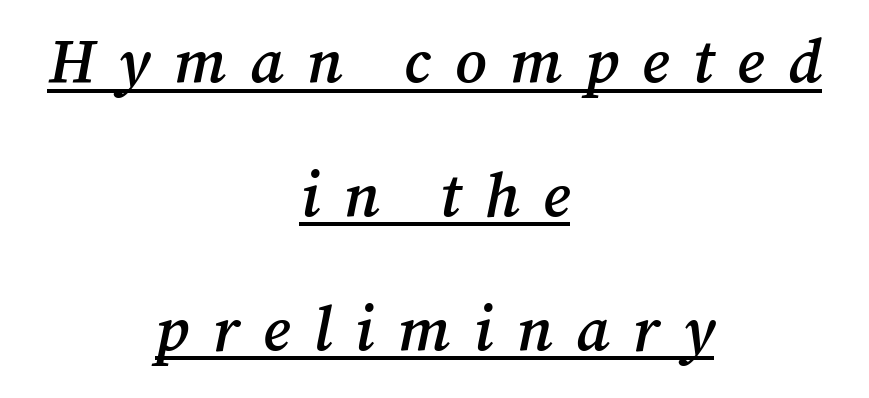
Q: Is the text bold? A: Semi-bold.
Q: Is the text italic (slanted)? A: Yes, it leans right by about 12 degrees.
Q: Is the typeface a serif or a sans-serif typeface? A: Serif.
Q: Is the text underlined? A: Yes.
Q: How is the paragraph aligned? A: Centered.
Q: Is the spacing between letters normal or unusually wide? A: Unusually wide.
Q: Is the spacing between lines tight, normal or loose? A: Loose.
Q: Width (condensed, normal, or wide)? A: Normal.
Q: Stroke contrast? A: Medium.
Q: x-height? A: Medium.
Q: Monospaced? A: No.
